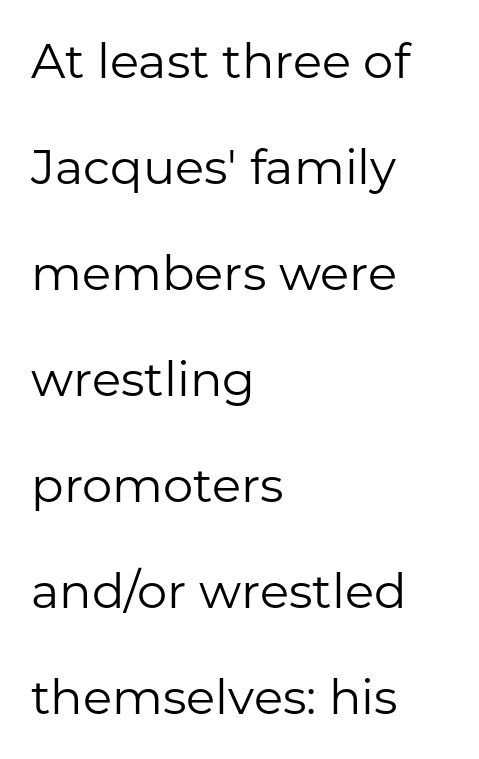
The image shows 48 px regular-weight sans-serif type, upright; set left-aligned, loose line spacing (2.21x), normal letter spacing, not underlined; low stroke contrast and a medium x-height.
